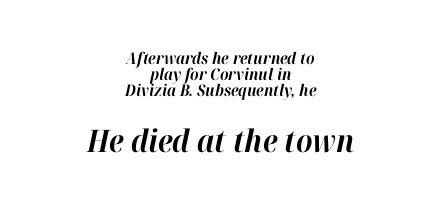
{"italic": "yes", "lean": "right", "slant_degrees": 12, "bold": "yes", "weight": "bold", "width": "normal", "stroke_contrast": "high", "x_height": "medium", "monospaced": "no", "underline": "no", "align": "center", "line_spacing": "tight", "line_spacing_ratio": 0.99, "letter_spacing": "normal", "letter_spacing_em": 0.0, "larger_block": "second", "size_ratio": 1.94, "glyph_px": 31}
